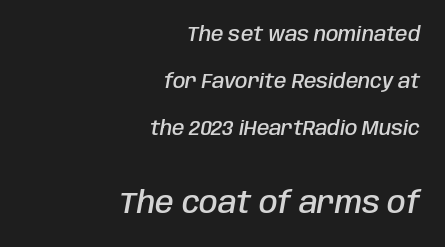
{"italic": "yes", "lean": "right", "slant_degrees": 10, "bold": "semi", "weight": "semibold", "width": "condensed", "stroke_contrast": "low", "x_height": "large", "monospaced": "no", "underline": "no", "align": "right", "line_spacing": "loose", "line_spacing_ratio": 2.34, "letter_spacing": "normal", "letter_spacing_em": 0.0, "larger_block": "second", "size_ratio": 1.5, "glyph_px": 30}
